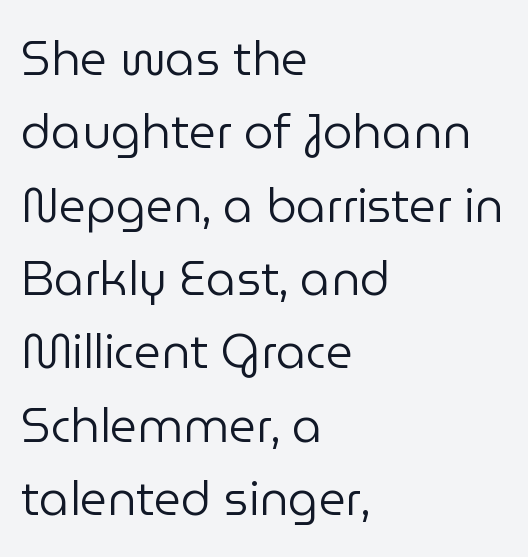
Q: Is the text bold? A: No.
Q: Is the text italic (slanted)? A: No, it is upright.
Q: Is the typeface a serif or a sans-serif typeface? A: Sans-serif.
Q: Is the text underlined? A: No.
Q: How is the paragraph aligned? A: Left-aligned.
Q: Is the spacing between letters normal or unusually wide? A: Normal.
Q: Is the spacing between lines tight, normal or loose? A: Normal.
Q: Width (condensed, normal, or wide)? A: Normal.
Q: Stroke contrast? A: Low.
Q: x-height? A: Medium.
Q: Monospaced? A: No.
